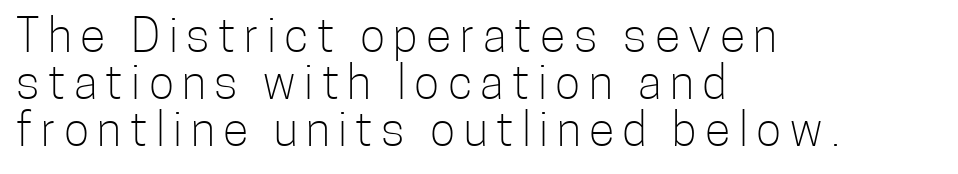
The image shows 47 px light, condensed sans-serif type, upright; set left-aligned, tight line spacing (1.0x), not underlined; low stroke contrast and a medium x-height.
